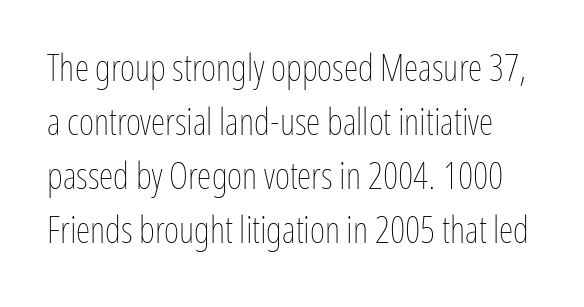
{"italic": "no", "bold": "no", "weight": "thin", "width": "condensed", "stroke_contrast": "low", "x_height": "medium", "monospaced": "no", "underline": "no", "line_spacing": "normal", "line_spacing_ratio": 1.46, "letter_spacing": "normal", "letter_spacing_em": 0.0, "glyph_px": 37}
